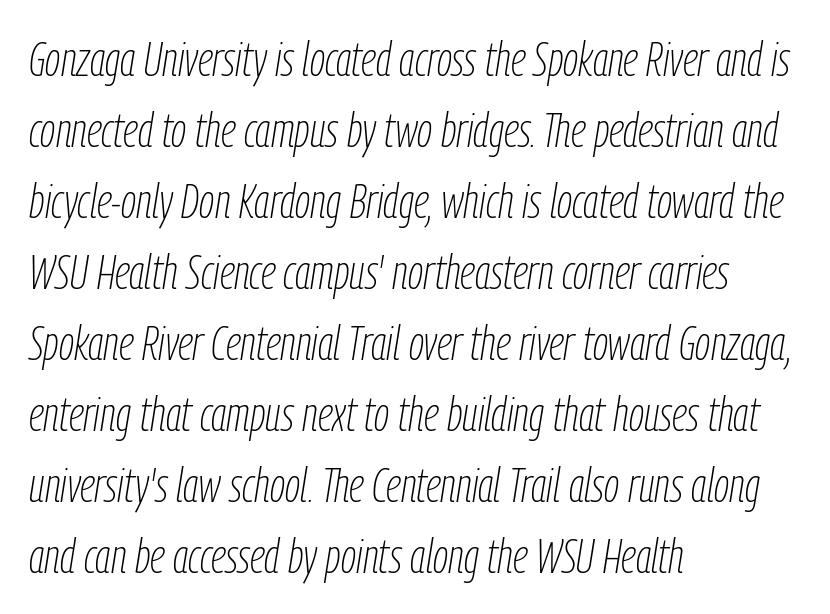
The image shows 48 px thin, condensed type, italic (leaning right); set left-aligned, normal line spacing (1.48x), normal letter spacing, not underlined; low stroke contrast and a medium x-height.
